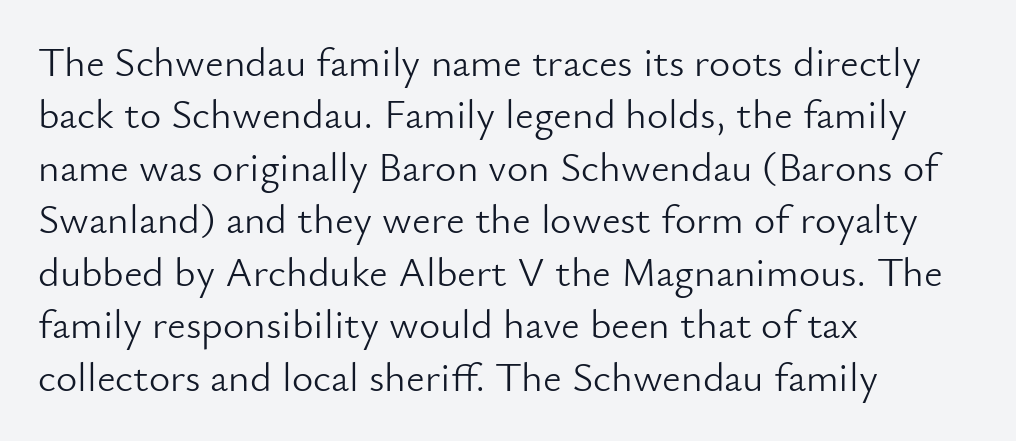
{"serif": "no", "italic": "no", "bold": "no", "weight": "light", "width": "normal", "stroke_contrast": "low", "x_height": "small", "monospaced": "no", "underline": "no", "align": "left", "line_spacing": "normal", "line_spacing_ratio": 1.28, "letter_spacing": "normal", "letter_spacing_em": 0.0, "glyph_px": 41}
